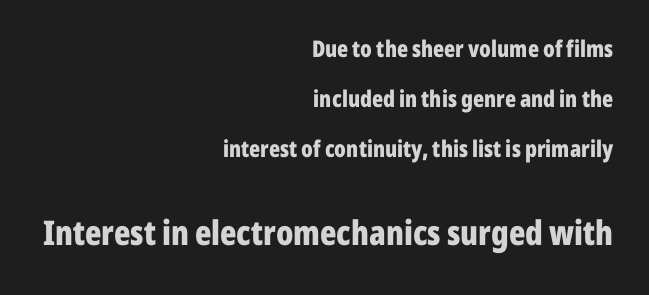
The image shows 34 px bold, condensed sans-serif type, upright; set right-aligned, loose line spacing (2.18x), normal letter spacing, not underlined; the second (bottom) block is 1.48x larger; low stroke contrast and a medium x-height.
